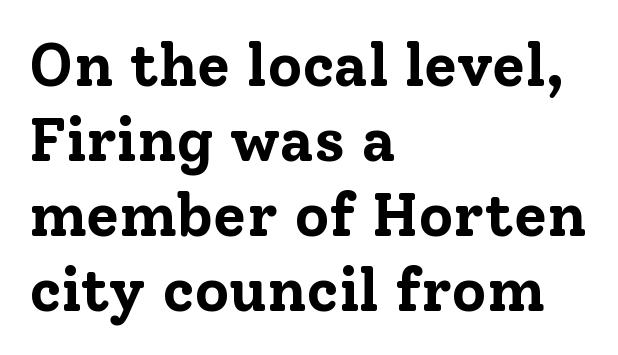
{"serif": "yes", "italic": "no", "bold": "yes", "weight": "bold", "width": "normal", "stroke_contrast": "low", "x_height": "medium", "monospaced": "no", "underline": "no", "align": "left", "line_spacing": "normal", "line_spacing_ratio": 1.25, "letter_spacing": "normal", "letter_spacing_em": 0.0, "glyph_px": 60}
